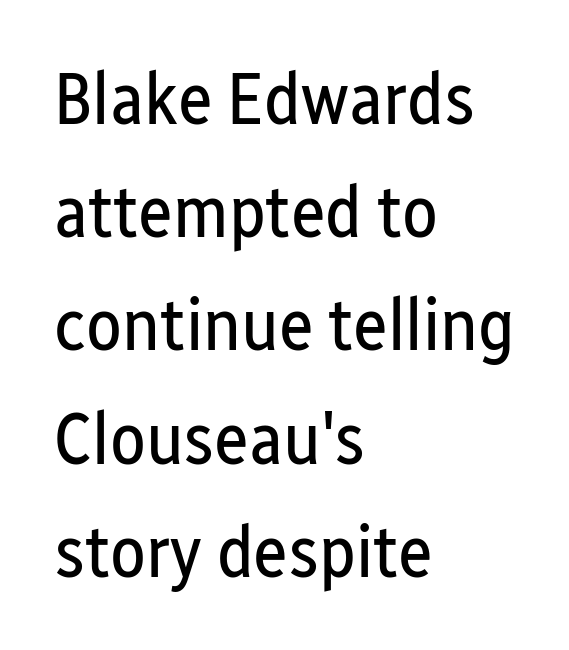
{"serif": "no", "italic": "no", "bold": "no", "weight": "regular", "width": "condensed", "stroke_contrast": "low", "x_height": "medium", "monospaced": "no", "underline": "no", "align": "left", "line_spacing": "normal", "line_spacing_ratio": 1.53, "letter_spacing": "normal", "letter_spacing_em": 0.0, "glyph_px": 74}
